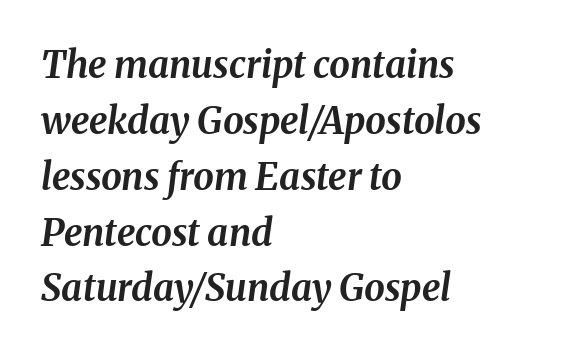
The image shows 37 px bold type, italic (leaning right); set left-aligned, normal line spacing (1.51x), normal letter spacing, not underlined; medium stroke contrast and a medium x-height.
